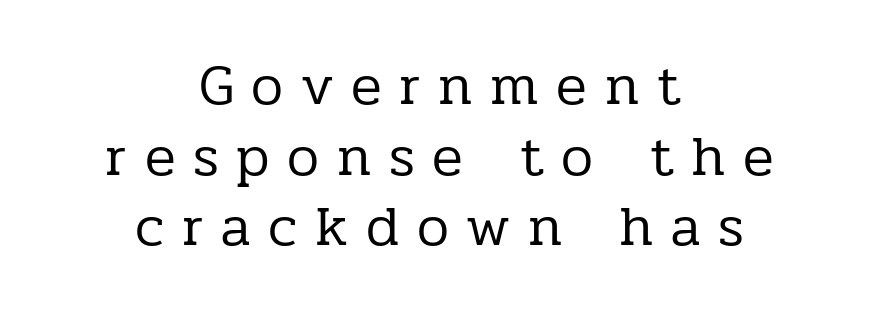
{"serif": "yes", "italic": "no", "bold": "no", "weight": "regular", "width": "normal", "stroke_contrast": "low", "x_height": "medium", "monospaced": "no", "underline": "no", "align": "center", "line_spacing_ratio": 1.24, "letter_spacing": "wide", "letter_spacing_em": 0.31, "glyph_px": 57}
